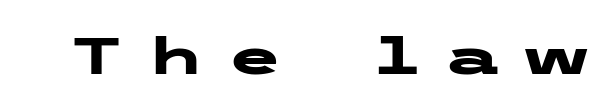
Q: Is the text bold? A: Yes.
Q: Is the text italic (slanted)? A: No, it is upright.
Q: Is the typeface a serif or a sans-serif typeface? A: Sans-serif.
Q: Is the text underlined? A: No.
Q: Is the spacing between letters normal or unusually wide? A: Unusually wide.
Q: Width (condensed, normal, or wide)? A: Wide.
Q: Stroke contrast? A: Low.
Q: x-height? A: Medium.
